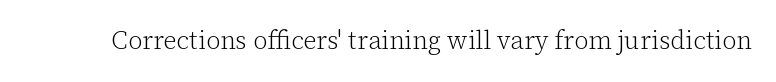
The rendering keeps characters at their native spacing. The font sits on the lighter half of the weight spectrum, regular included. Quick note: underline off. Is there any slant? The stems are plumb.
